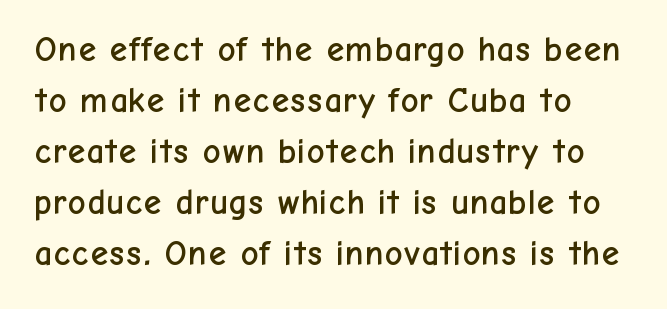
Q: Is the text italic (slanted)? A: No, it is upright.
Q: Is the typeface a serif or a sans-serif typeface? A: Sans-serif.
Q: Is the text underlined? A: No.
Q: How is the paragraph aligned? A: Left-aligned.
Q: Is the spacing between letters normal or unusually wide? A: Normal.
Q: Is the spacing between lines tight, normal or loose? A: Normal.
Q: Width (condensed, normal, or wide)? A: Normal.
Q: Stroke contrast? A: Low.
Q: x-height? A: Medium.
Q: Monospaced? A: No.
